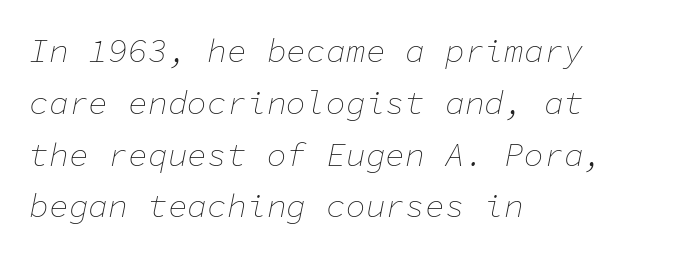
The image shows 33 px thin type, italic (leaning right), monospaced; set left-aligned, normal line spacing (1.57x), normal letter spacing, not underlined; low stroke contrast and a medium x-height.
